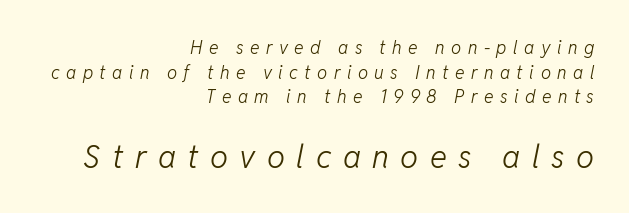
{"italic": "yes", "lean": "right", "slant_degrees": 11, "bold": "no", "weight": "light", "width": "normal", "stroke_contrast": "low", "x_height": "medium", "monospaced": "no", "underline": "no", "align": "right", "line_spacing": "normal", "line_spacing_ratio": 1.37, "letter_spacing": "wide", "letter_spacing_em": 0.36, "larger_block": "second", "size_ratio": 1.78, "glyph_px": 32}
